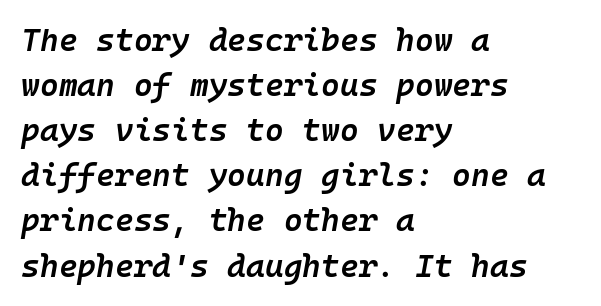
Q: Is the text bold? A: Semi-bold.
Q: Is the text italic (slanted)? A: Yes, it leans right by about 10 degrees.
Q: Is the text underlined? A: No.
Q: How is the paragraph aligned? A: Left-aligned.
Q: Is the spacing between letters normal or unusually wide? A: Normal.
Q: Is the spacing between lines tight, normal or loose? A: Normal.
Q: Width (condensed, normal, or wide)? A: Normal.
Q: Stroke contrast? A: Low.
Q: x-height? A: Medium.
Q: Monospaced? A: Yes.
